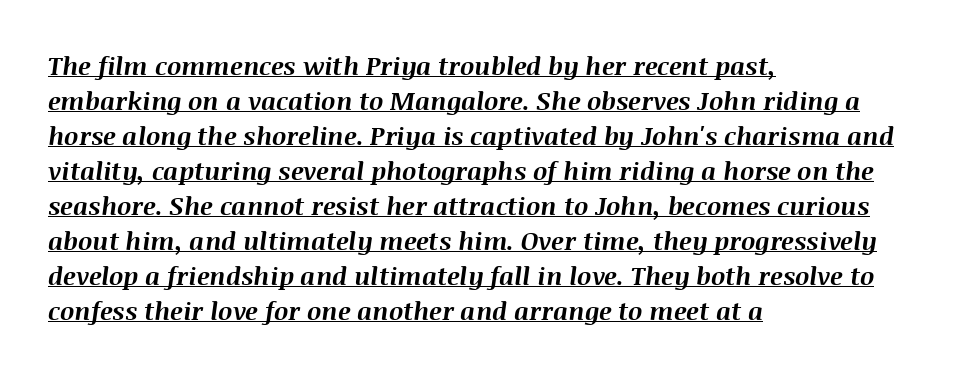
{"italic": "yes", "lean": "right", "slant_degrees": 8, "bold": "yes", "underline": "yes", "align": "left", "line_spacing": "normal", "line_spacing_ratio": 1.4, "letter_spacing": "normal", "letter_spacing_em": 0.0, "glyph_px": 25}
